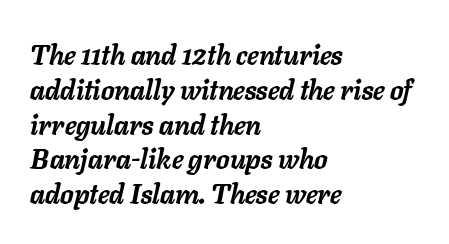
The image shows 27 px bold type, italic (leaning right); set left-aligned, normal line spacing (1.29x), normal letter spacing, not underlined.
